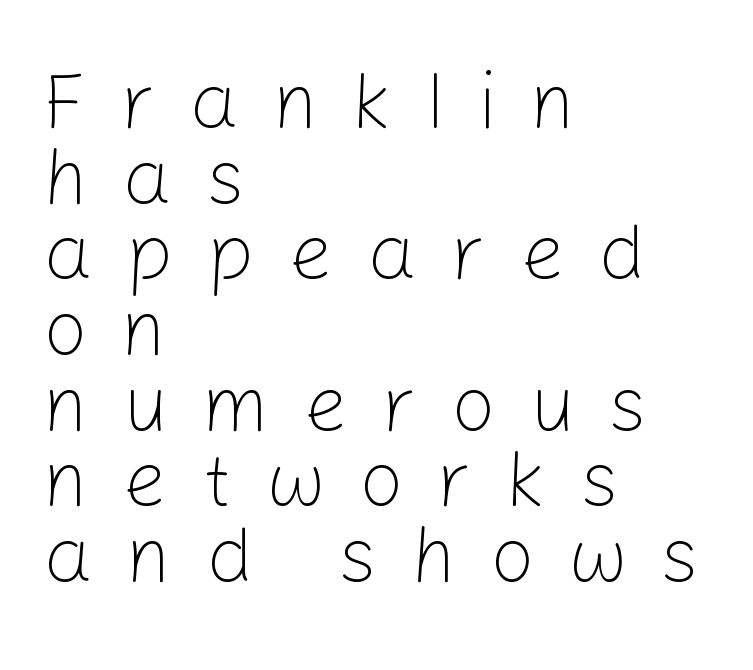
The image shows 78 px light sans-serif type, upright; set left-aligned, tight line spacing (0.97x), unusually wide letter spacing (+0.43 em), not underlined; low stroke contrast and a medium x-height.
